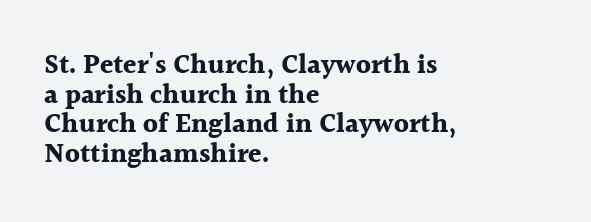
The image shows 27 px bold type, upright; set left-aligned, tight line spacing (1.1x), normal letter spacing, not underlined.
